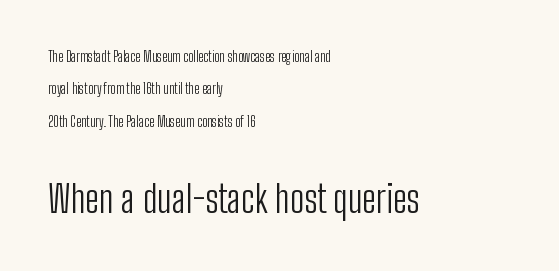
{"serif": "no", "italic": "no", "bold": "no", "weight": "light", "width": "condensed", "stroke_contrast": "low", "x_height": "medium", "monospaced": "no", "underline": "no", "align": "left", "line_spacing": "loose", "line_spacing_ratio": 2.31, "letter_spacing": "normal", "letter_spacing_em": 0.0, "larger_block": "second", "size_ratio": 2.71, "glyph_px": 38}
